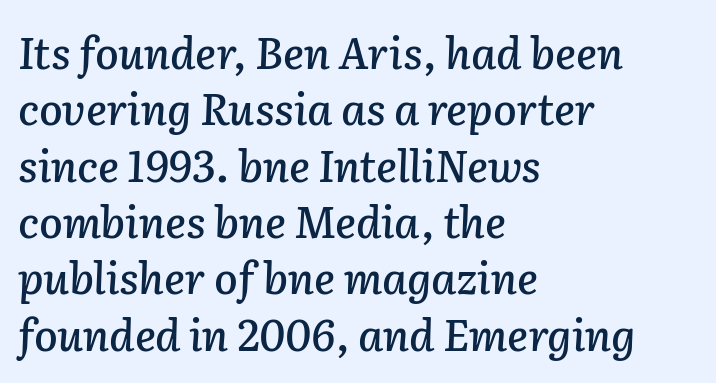
{"italic": "yes", "lean": "right", "slant_degrees": 2, "width": "normal", "stroke_contrast": "low", "x_height": "medium", "monospaced": "no", "underline": "no", "align": "left", "line_spacing": "normal", "line_spacing_ratio": 1.31, "letter_spacing": "normal", "letter_spacing_em": 0.0, "glyph_px": 43}
